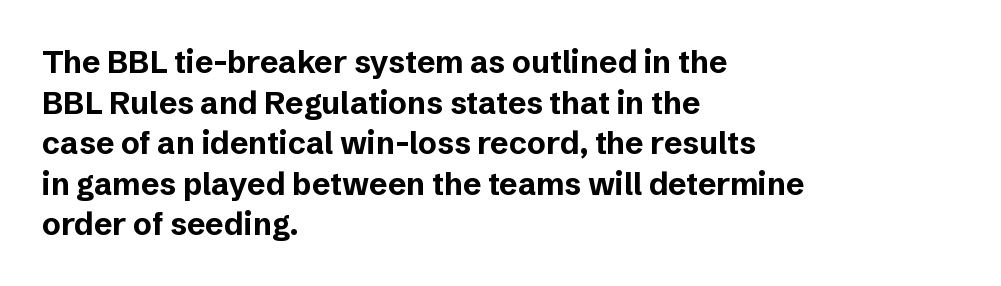
The face used here is proportionally spaced, like ordinary book or web type. Typesetter's note: full bold, strokes at maximum text heaviness. This is the regular roman posture of the typeface. The lines in this sample share a left origin and differ only in where they stop.
